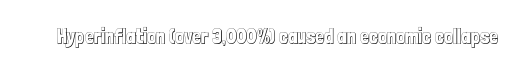
Q: Is the text italic (slanted)? A: No, it is upright.
Q: Is the text underlined? A: No.
Q: Is the spacing between letters normal or unusually wide? A: Normal.
